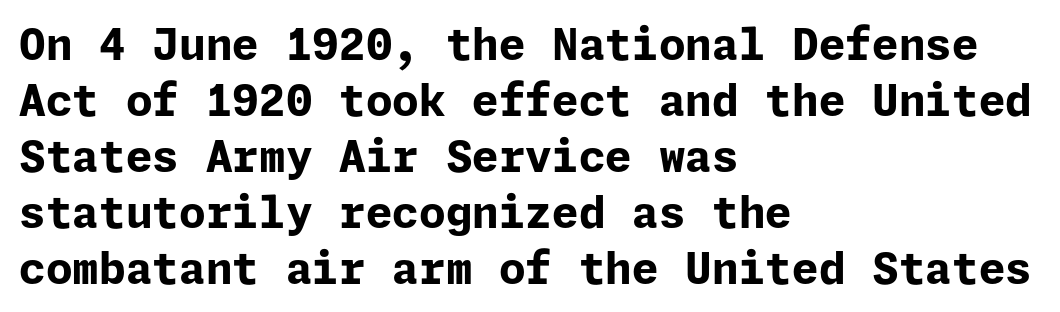
Is the block centered? No — it sits flush against the left margin. The passage shown is not underscored anywhere. The letters stand straight up with perfectly vertical stems. Unlike a traditional serif, this face leaves its strokes unadorned.
